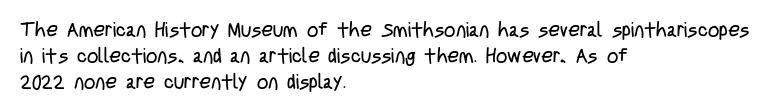
Interline gaps are of average width in this sample. Style check: upright. Tracking here is standard; glyphs follow each other at the usual distance. Stroke mass is kept to a normal reading level or below. Beneath every word, the page is bare. Leftover space on each line is placed entirely after the last word.
